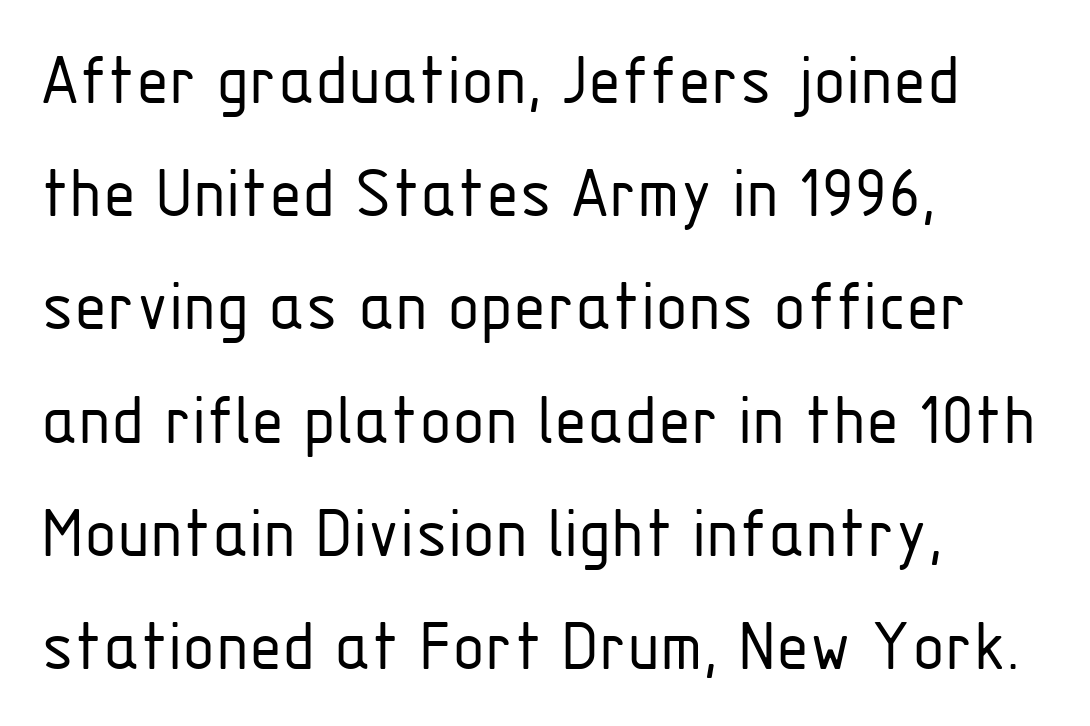
In terms of leading, this rendering sits right in the middle. Notice how the stems are strictly vertical — no italics here. Caption: standard tracking, unaltered. You could not count columns in this text — the font is proportionally spaced. This rendering employs a face without finishing strokes, i.e., a sans-serif.
